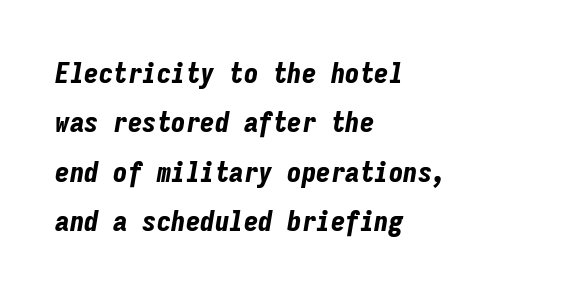
The image shows 29 px bold, condensed type, italic (leaning right), monospaced; set left-aligned, normal line spacing (1.7x), normal letter spacing, not underlined; low stroke contrast and a medium x-height.
